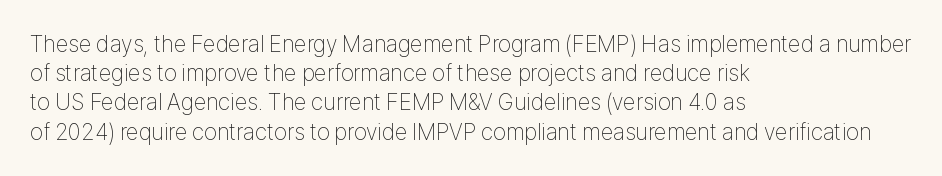
The image shows 23 px text type, upright; set left-aligned, normal line spacing (1.27x), normal letter spacing, not underlined.
